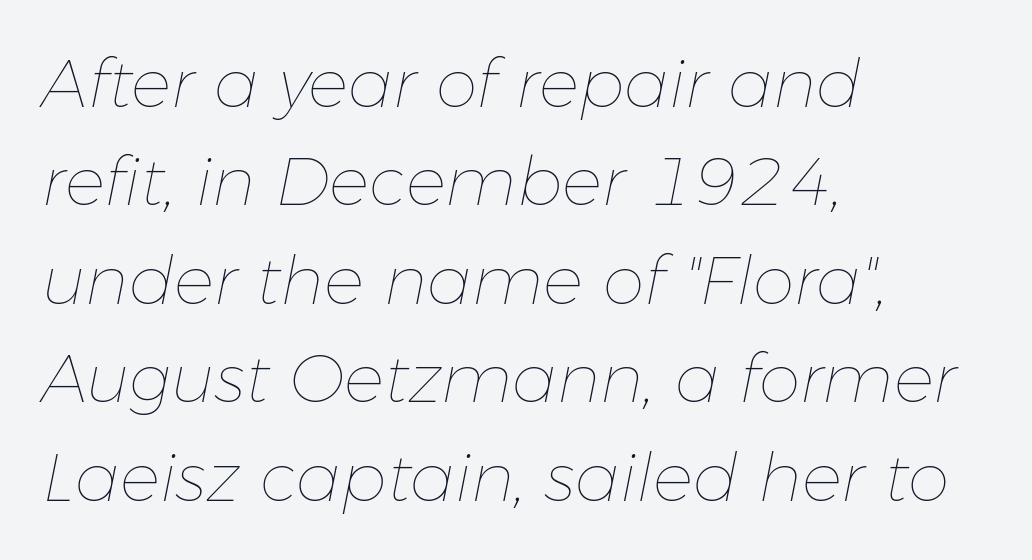
Rendered with sloped, italic letterforms. Casual observation: everything's shoved over to the left. Compared with a typical body face, this is equally light or lighter still. The leading is moderate, giving the passage an even texture.
